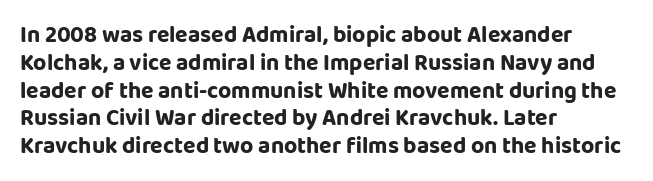
The image shows 23 px text type, upright; set left-aligned, line spacing 1.21x, normal letter spacing, not underlined.
